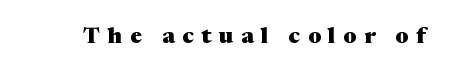
The image shows 22 px bold type, upright; set unusually wide letter spacing (+0.35 em), not underlined.
